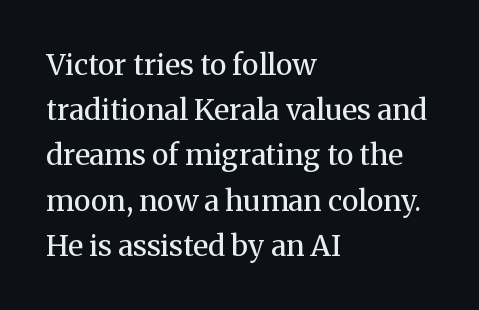
{"serif": "yes", "italic": "no", "bold": "no", "weight": "regular", "width": "normal", "stroke_contrast": "medium", "x_height": "medium", "monospaced": "no", "underline": "no", "align": "left", "line_spacing": "normal", "line_spacing_ratio": 1.56, "letter_spacing": "normal", "letter_spacing_em": 0.0, "glyph_px": 29}
